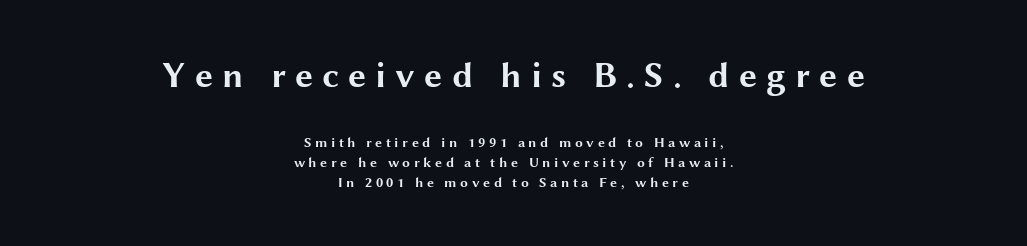
Do the letters lean? They stand straight. The area under the type is left untouched. The passage shown is typeset with a sans-serif family. This sample uses expanded letter spacing, leaving extra air between glyphs.
